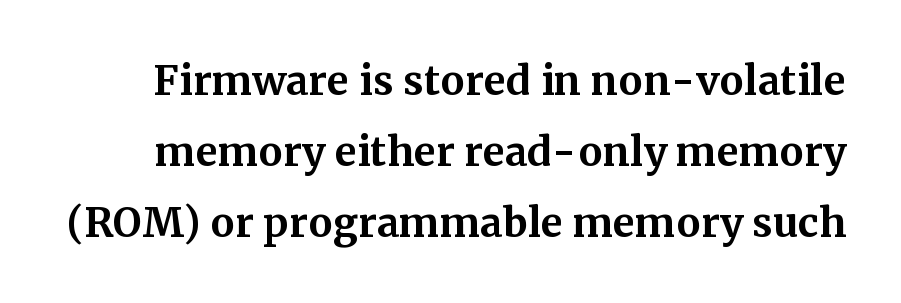
A typesetter would call this zero additional tracking. Looks like regular typesetting: each glyph gets only the width it needs. Only glyphs here, with clear space below each row. Nope, not italic — everything's standing straight.
